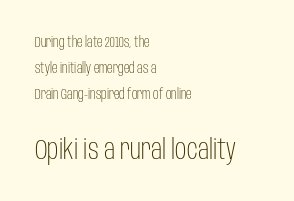
{"serif": "no", "italic": "no", "bold": "no", "weight": "light", "width": "condensed", "stroke_contrast": "low", "x_height": "large", "monospaced": "no", "underline": "no", "align": "left", "line_spacing_ratio": 1.87, "letter_spacing": "normal", "letter_spacing_em": 0.0, "larger_block": "second", "size_ratio": 2.0, "glyph_px": 28}
